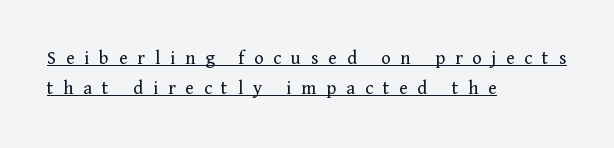
{"italic": "no", "bold": "no", "underline": "yes", "align": "left", "line_spacing": "normal", "line_spacing_ratio": 1.49, "letter_spacing": "wide", "letter_spacing_em": 0.49, "glyph_px": 20}
